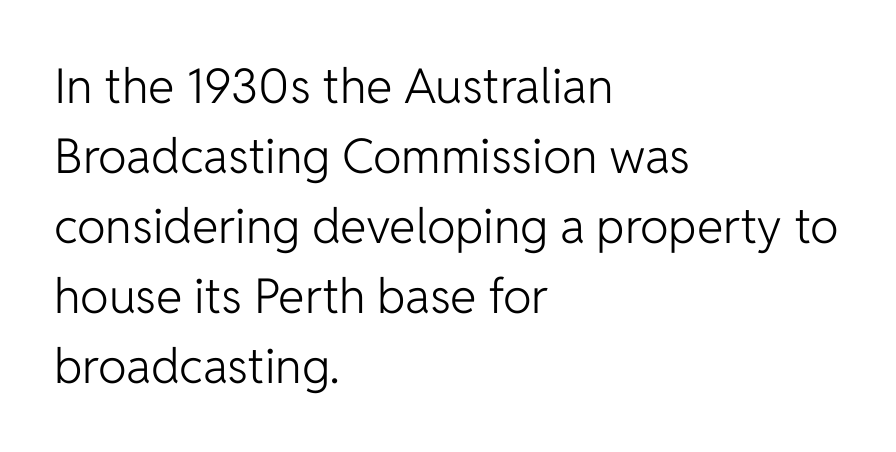
{"serif": "no", "italic": "no", "bold": "no", "weight": "light", "width": "normal", "stroke_contrast": "low", "x_height": "medium", "monospaced": "no", "underline": "no", "align": "left", "line_spacing": "normal", "line_spacing_ratio": 1.46, "letter_spacing": "normal", "letter_spacing_em": 0.0, "glyph_px": 48}
